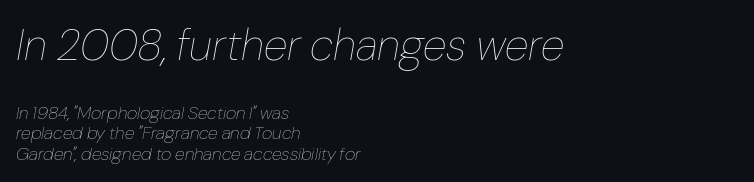
Q: Is the text bold? A: No.
Q: Is the text italic (slanted)? A: Yes, it leans right by about 10 degrees.
Q: Is the text underlined? A: No.
Q: How is the paragraph aligned? A: Left-aligned.
Q: Is the spacing between letters normal or unusually wide? A: Normal.
Q: Is the spacing between lines tight, normal or loose? A: Tight.
Q: Which block of text is set in a larger size, the first (top) or the second (bottom)? A: The first (top) one.
Q: Width (condensed, normal, or wide)? A: Normal.
Q: Stroke contrast? A: Low.
Q: x-height? A: Medium.
Q: Monospaced? A: No.
